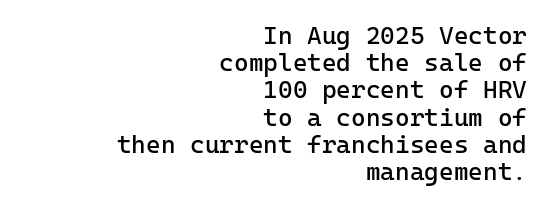
The image shows 25 px text type, upright; set right-aligned, tight line spacing (1.09x), normal letter spacing, not underlined.
